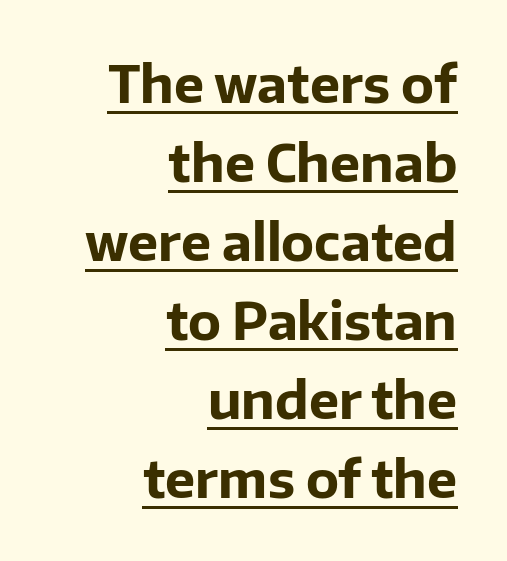
There is no visible air inserted between adjacent glyphs. Looks like regular typesetting: each glyph gets only the width it needs. These lines were composed using upright roman letters. These lines sit exactly where default settings would place them. Emphasis is given by a line drawn under the lettering. The text block is weighted toward the right margin, trailing off unevenly leftward.
